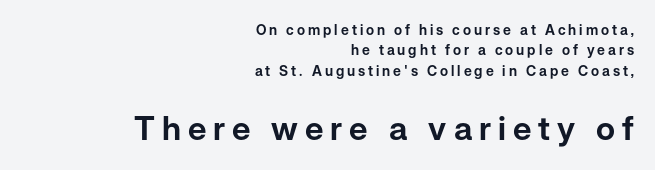
The image shows 33 px sans-serif type, upright; set right-aligned, normal line spacing (1.45x), unusually wide letter spacing (+0.21 em), not underlined; the second (bottom) block is 2.36x larger; low stroke contrast and a medium x-height.
